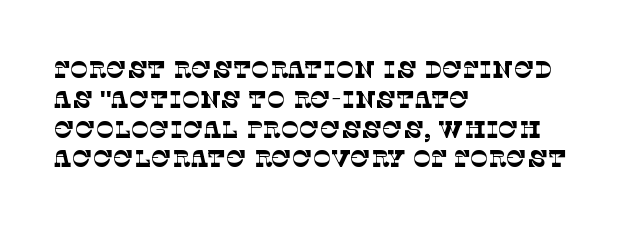
Q: Is the text bold? A: No.
Q: Is the text underlined? A: No.
Q: How is the paragraph aligned? A: Left-aligned.
Q: Is the spacing between letters normal or unusually wide? A: Normal.
